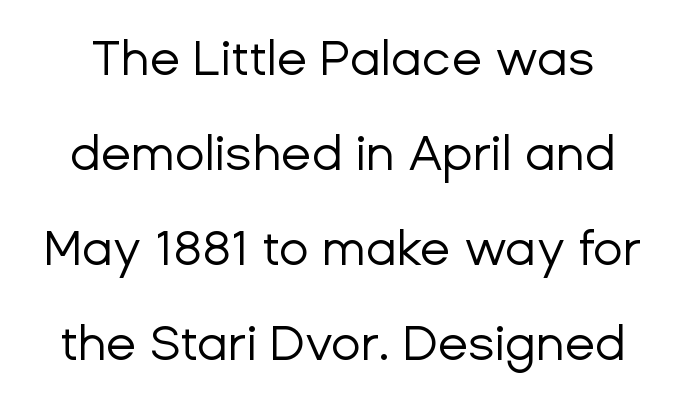
The image shows 49 px regular-weight sans-serif type, upright; set loose line spacing (1.94x), normal letter spacing, not underlined; low stroke contrast and a medium x-height.
